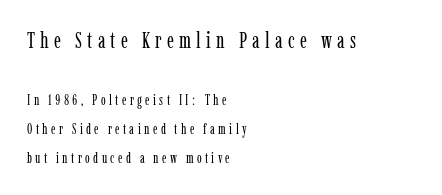
Q: Is the text bold? A: No.
Q: Is the text italic (slanted)? A: No, it is upright.
Q: Is the text underlined? A: No.
Q: How is the paragraph aligned? A: Left-aligned.
Q: Is the spacing between letters normal or unusually wide? A: Unusually wide.
Q: Is the spacing between lines tight, normal or loose? A: Loose.
Q: Which block of text is set in a larger size, the first (top) or the second (bottom)? A: The first (top) one.
